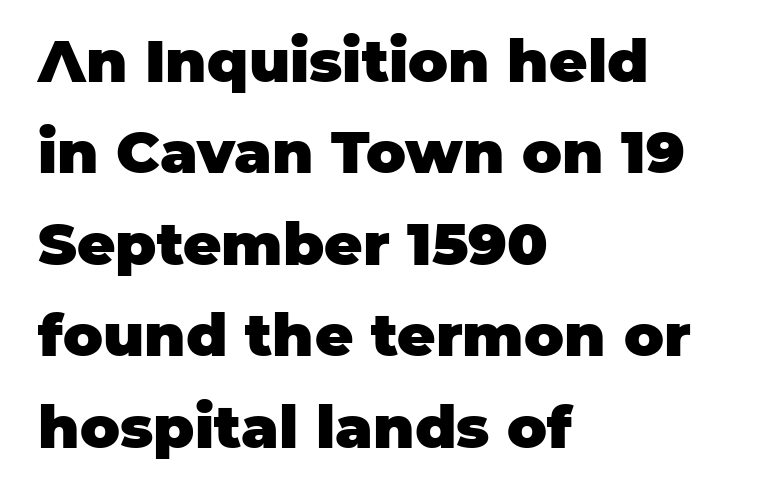
Q: Is the text bold? A: Yes.
Q: Is the text italic (slanted)? A: No, it is upright.
Q: Is the typeface a serif or a sans-serif typeface? A: Sans-serif.
Q: Is the text underlined? A: No.
Q: How is the paragraph aligned? A: Left-aligned.
Q: Is the spacing between letters normal or unusually wide? A: Normal.
Q: Is the spacing between lines tight, normal or loose? A: Normal.
Q: Width (condensed, normal, or wide)? A: Normal.
Q: Stroke contrast? A: Low.
Q: x-height? A: Large.
Q: Monospaced? A: No.
